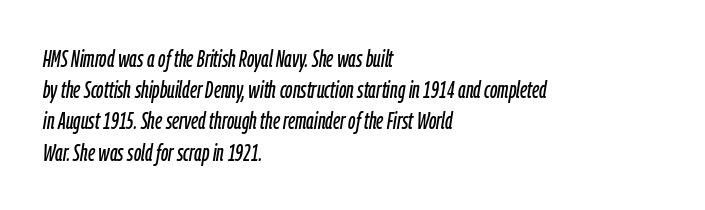
{"italic": "yes", "lean": "right", "slant_degrees": 9, "underline": "no", "align": "left", "line_spacing": "normal", "line_spacing_ratio": 1.3, "letter_spacing": "normal", "letter_spacing_em": 0.0, "glyph_px": 24}
